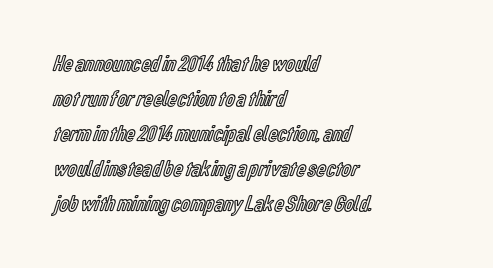
{"underline": "no", "align": "left", "line_spacing": "normal", "line_spacing_ratio": 1.52, "letter_spacing": "normal", "letter_spacing_em": 0.0, "glyph_px": 23}
